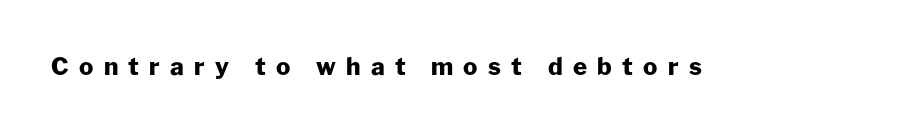
Q: Is the text bold? A: Yes.
Q: Is the text italic (slanted)? A: No, it is upright.
Q: Is the text underlined? A: No.
Q: Is the spacing between letters normal or unusually wide? A: Unusually wide.
